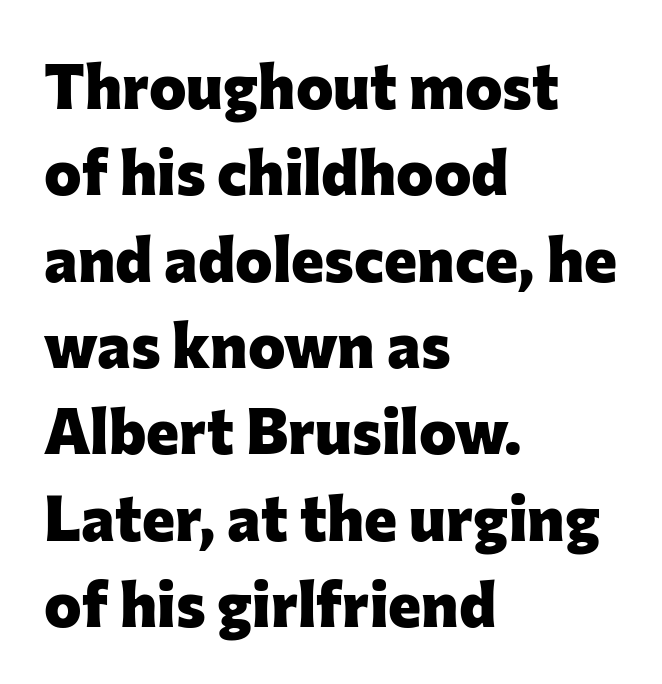
The image shows 63 px heavy sans-serif type, upright; set left-aligned, normal line spacing (1.37x), normal letter spacing, not underlined; low stroke contrast and a medium x-height.
